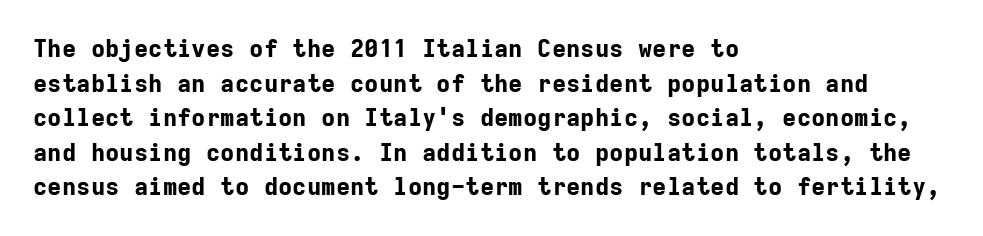
Rule under the text: the space is simply empty. Nothing unusual about the tracking: characters are spaced as the font intends. Leading: standard. This sample uses an upright cut, with every glyph sitting square on the baseline. Set as a true bold cut, around the 700 mark. Line beginnings align vertically; line endings do not.
